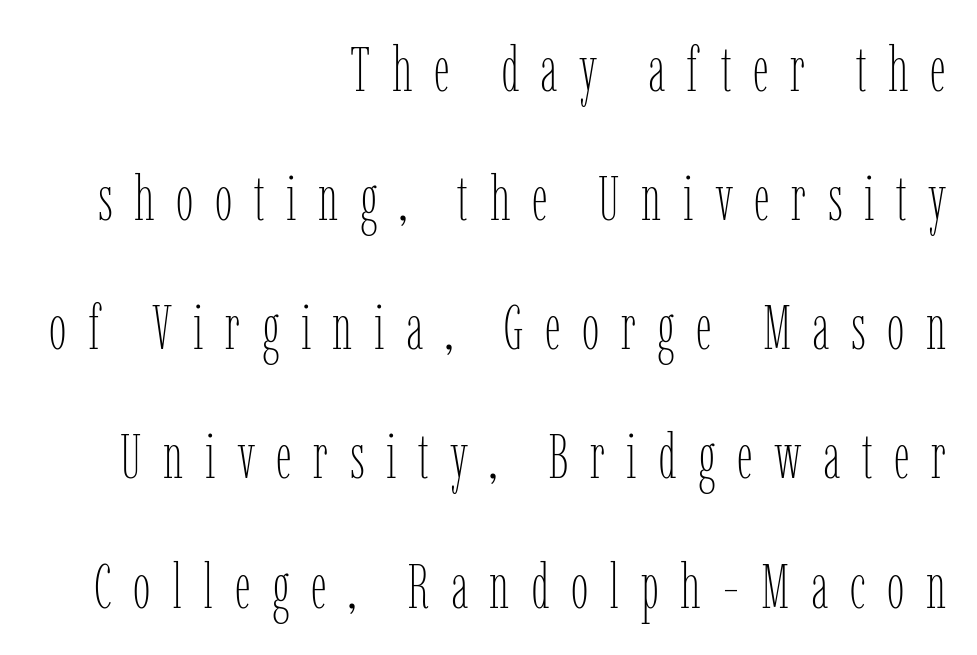
The characters are drawn with everyday or finer stroke widths. Has an underline been added? It has not. Think of a printed novel: that variable character pitch is what you see here. A student would call this right alignment; a typographer would say flush right, rag left.
